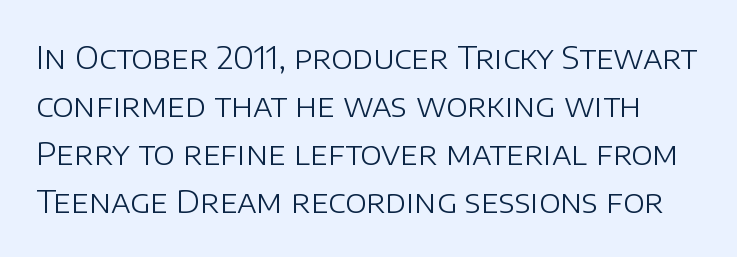
Beneath every word, the page is bare. The font family rendered here belongs to the sans-serif group. The passage shown has conventional tracking throughout. In terms of leading, this rendering sits right in the middle.
